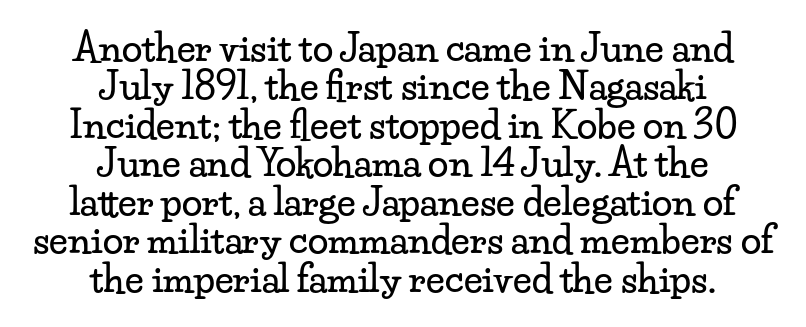
Check under the words: just untouched page. The glyphs in this specimen are seriffed. Students, note that the glyphs here touch the page at normal intervals. The text block is weighted toward neither margin, spreading evenly from the middle.
